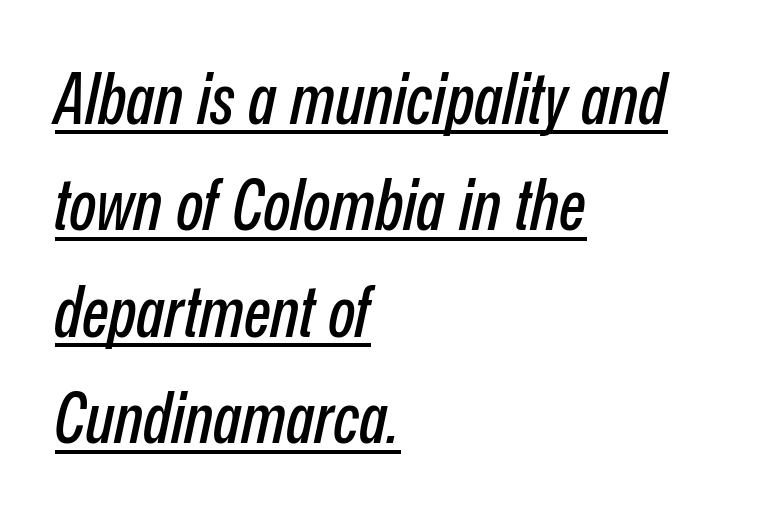
{"italic": "yes", "lean": "right", "slant_degrees": 12, "width": "condensed", "stroke_contrast": "low", "x_height": "medium", "monospaced": "no", "underline": "yes", "align": "left", "line_spacing": "normal", "line_spacing_ratio": 1.5, "letter_spacing": "normal", "letter_spacing_em": 0.0, "glyph_px": 71}
